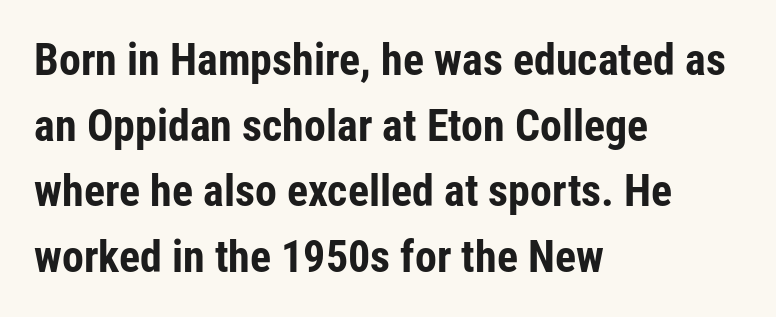
{"serif": "no", "italic": "no", "bold": "yes", "weight": "bold", "width": "condensed", "stroke_contrast": "low", "x_height": "medium", "monospaced": "no", "underline": "no", "align": "left", "line_spacing": "normal", "line_spacing_ratio": 1.49, "letter_spacing": "normal", "letter_spacing_em": 0.0, "glyph_px": 44}
